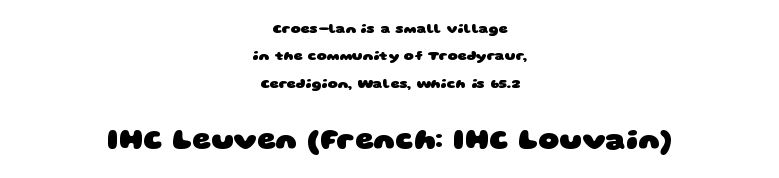
Q: Is the text bold? A: Yes.
Q: Is the typeface a serif or a sans-serif typeface? A: Sans-serif.
Q: Is the text underlined? A: No.
Q: How is the paragraph aligned? A: Centered.
Q: Is the spacing between letters normal or unusually wide? A: Normal.
Q: Is the spacing between lines tight, normal or loose? A: Loose.
Q: Which block of text is set in a larger size, the first (top) or the second (bottom)? A: The second (bottom) one.
Q: Width (condensed, normal, or wide)? A: Wide.
Q: Stroke contrast? A: Low.
Q: x-height? A: Large.
Q: Monospaced? A: No.
